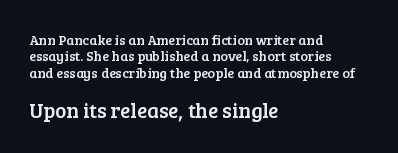
{"italic": "no", "underline": "no", "align": "left", "line_spacing_ratio": 1.17, "letter_spacing": "normal", "letter_spacing_em": 0.0, "larger_block": "second", "size_ratio": 1.5, "glyph_px": 21}
